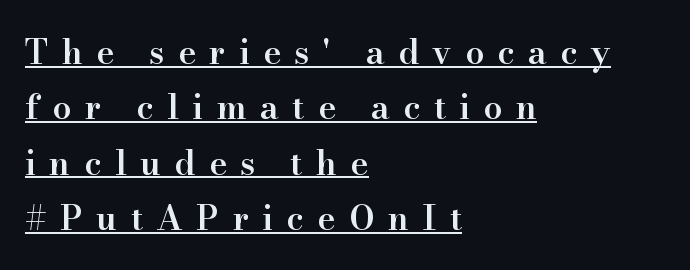
Stems and bowls a touch heavier than normal — semibold. This sample has the flowing, uneven cadence of proportional lettering. Line starts are locked; line ends wander. The type is letterspaced generously, with wide tracking. Notice how descenders clear the ascenders below comfortably — that's standard leading. Does the lettering tilt? It doesn't — this is upright.
